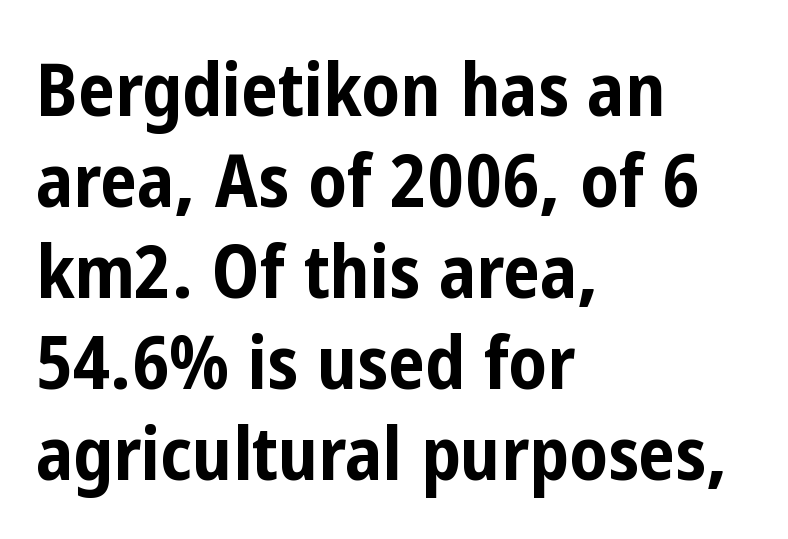
{"serif": "no", "italic": "no", "bold": "yes", "weight": "bold", "width": "condensed", "stroke_contrast": "low", "x_height": "medium", "monospaced": "no", "underline": "no", "align": "left", "line_spacing_ratio": 1.23, "letter_spacing": "normal", "letter_spacing_em": 0.0, "glyph_px": 74}
